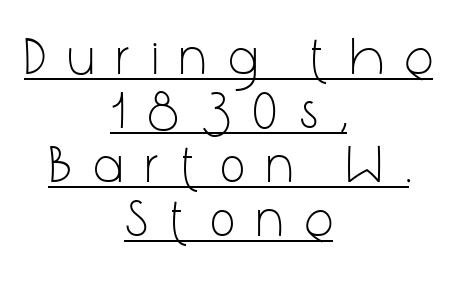
Q: Is the text bold? A: No.
Q: Is the text italic (slanted)? A: No, it is upright.
Q: Is the typeface a serif or a sans-serif typeface? A: Sans-serif.
Q: Is the text underlined? A: Yes.
Q: How is the paragraph aligned? A: Centered.
Q: Is the spacing between letters normal or unusually wide? A: Unusually wide.
Q: Is the spacing between lines tight, normal or loose? A: Tight.
Q: Width (condensed, normal, or wide)? A: Condensed.
Q: Stroke contrast? A: Low.
Q: x-height? A: Medium.
Q: Monospaced? A: No.
